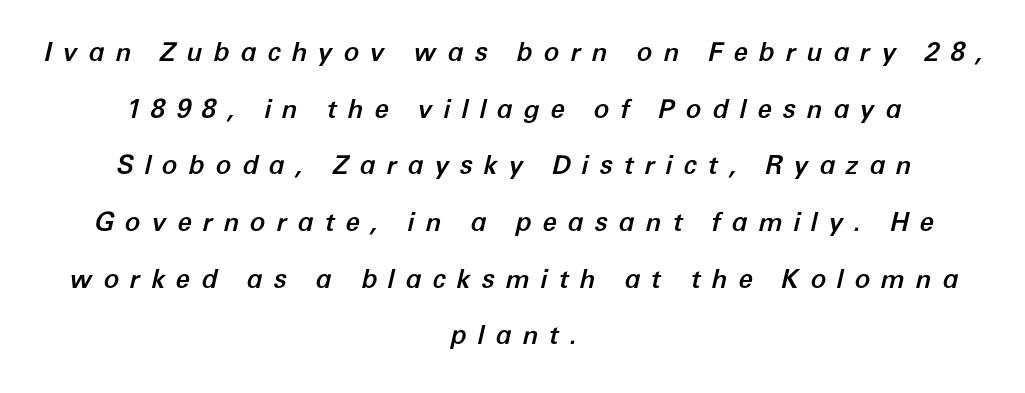
{"italic": "yes", "lean": "right", "slant_degrees": 12, "underline": "no", "align": "center", "line_spacing": "loose", "line_spacing_ratio": 2.18, "letter_spacing": "wide", "letter_spacing_em": 0.41, "glyph_px": 26}
